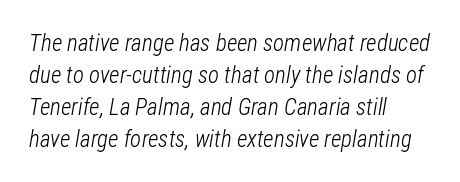
The image shows 23 px text type, italic (leaning right); set left-aligned, normal line spacing (1.39x), normal letter spacing, not underlined.
